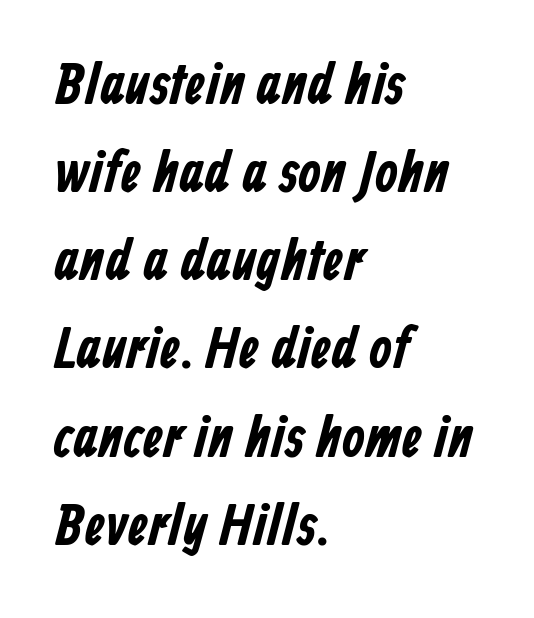
Letters rest on an invisible, unmarked baseline. Glyph-to-glyph distance matches everyday printed text. The face used here is proportionally spaced, like ordinary book or web type. Is the block centered? No — it sits flush against the left margin.
